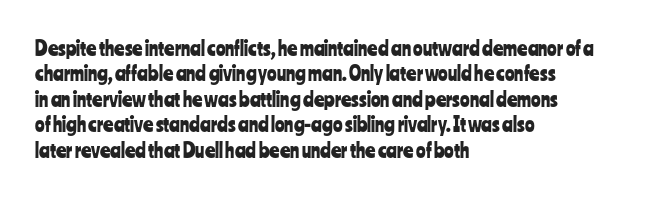
The image shows 20 px text type, upright; set left-aligned, normal line spacing (1.27x), normal letter spacing, not underlined.
